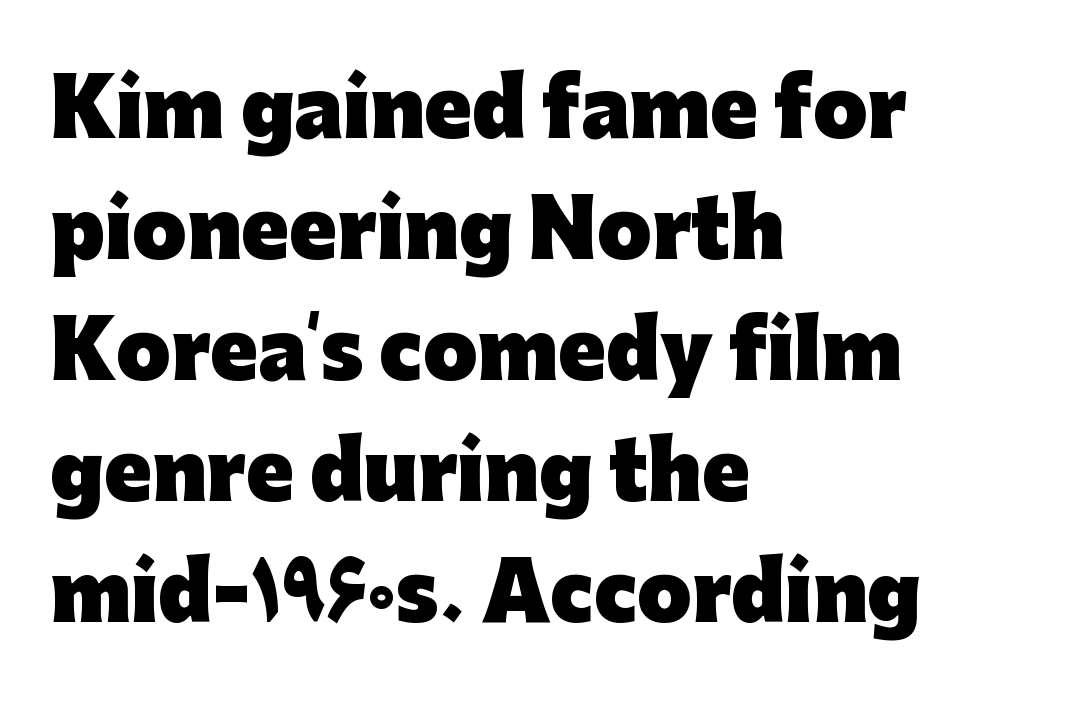
The image shows 78 px heavy sans-serif type, upright; set left-aligned, normal line spacing (1.55x), normal letter spacing, not underlined; low stroke contrast and a medium x-height.
